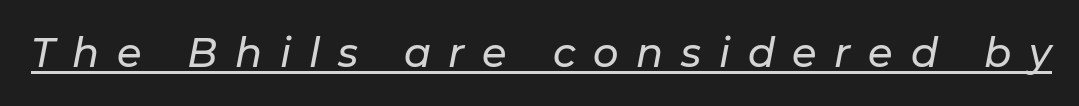
The image shows 40 px text type, italic (leaning right); set unusually wide letter spacing (+0.44 em), underlined; low stroke contrast and a medium x-height.
